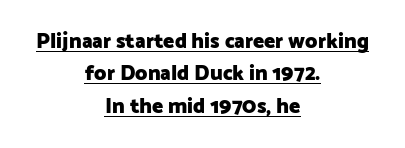
This sample is center-justified, so both line endings float freely. This block has exactly the height ordinary leading produces. Check the space under the baseline: a stroke is drawn there. Unlike italic type, these characters show no tilt at all. Set as a true bold cut, around the 700 mark.
